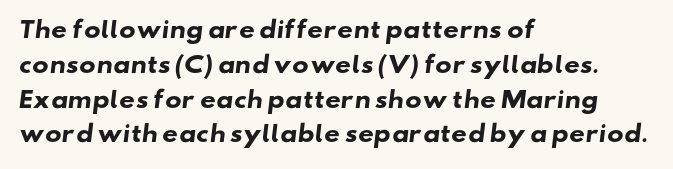
{"bold": "yes", "underline": "no", "align": "left", "line_spacing": "normal", "line_spacing_ratio": 1.58, "letter_spacing": "normal", "letter_spacing_em": 0.0, "glyph_px": 22}
